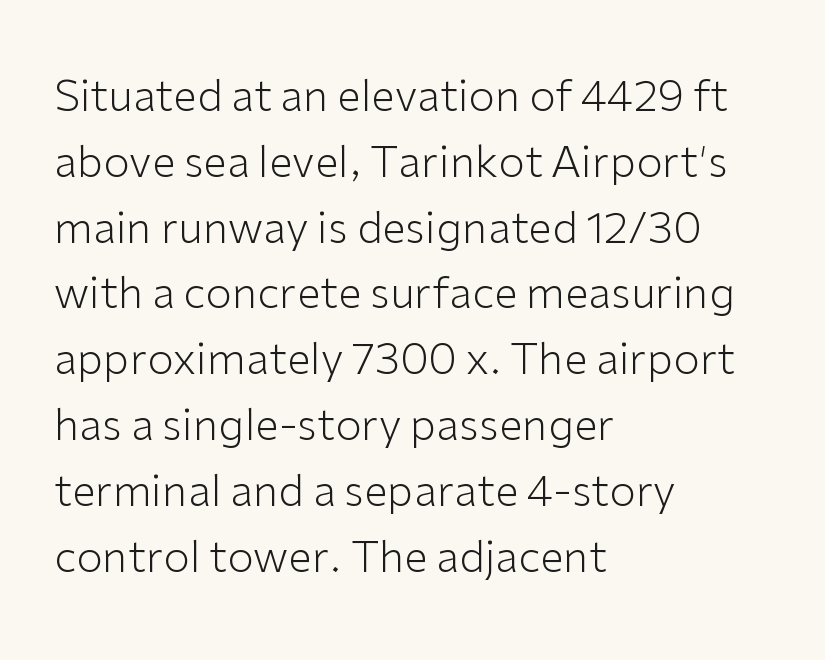
The image shows 43 px light sans-serif type, upright; set left-aligned, normal line spacing (1.53x), normal letter spacing, not underlined; low stroke contrast and a medium x-height.
